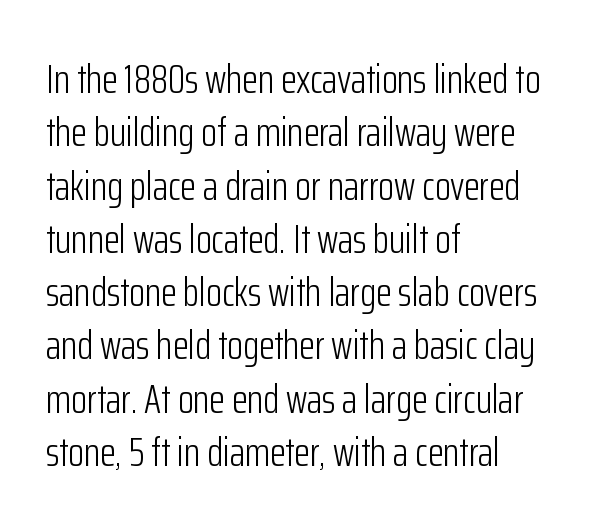
{"serif": "no", "italic": "no", "bold": "no", "weight": "light", "width": "condensed", "stroke_contrast": "low", "x_height": "medium", "monospaced": "no", "underline": "no", "align": "left", "line_spacing": "normal", "line_spacing_ratio": 1.3, "letter_spacing": "normal", "letter_spacing_em": 0.0, "glyph_px": 41}
